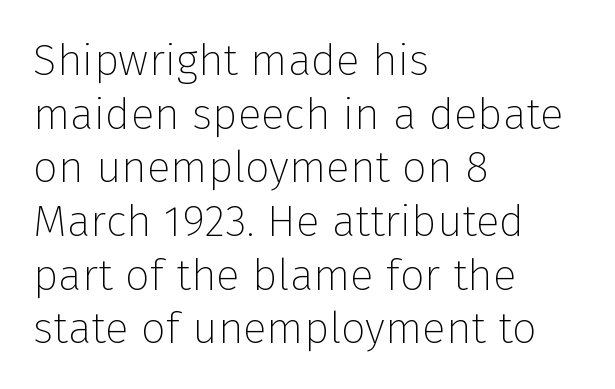
Q: Is the text bold? A: No.
Q: Is the text italic (slanted)? A: No, it is upright.
Q: Is the typeface a serif or a sans-serif typeface? A: Sans-serif.
Q: Is the text underlined? A: No.
Q: How is the paragraph aligned? A: Left-aligned.
Q: Is the spacing between letters normal or unusually wide? A: Normal.
Q: Width (condensed, normal, or wide)? A: Normal.
Q: Stroke contrast? A: Low.
Q: x-height? A: Medium.
Q: Monospaced? A: No.
